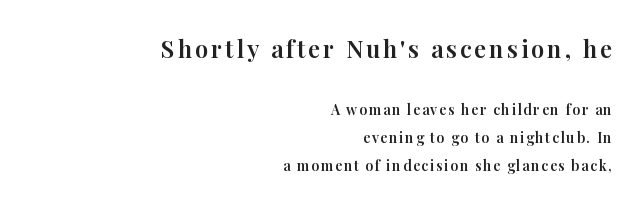
It's the straight-up-and-down kind of type. Bare-footed words on every line. Horizontal bands of white between lines are thick stripes. Typesetter's note — upper block bumped up in size, lower block left smaller. The passage is arranged like a letterhead date or caption credit — flush right.
